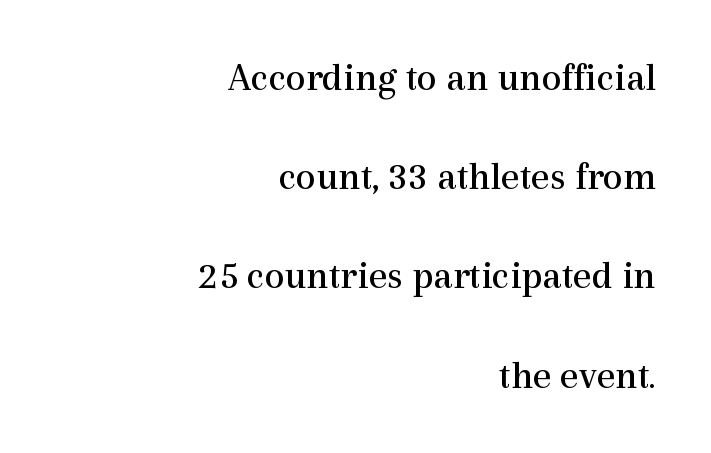
Q: Is the text bold? A: No.
Q: Is the text italic (slanted)? A: No, it is upright.
Q: Is the typeface a serif or a sans-serif typeface? A: Serif.
Q: Is the text underlined? A: No.
Q: How is the paragraph aligned? A: Right-aligned.
Q: Is the spacing between letters normal or unusually wide? A: Normal.
Q: Is the spacing between lines tight, normal or loose? A: Loose.
Q: Width (condensed, normal, or wide)? A: Normal.
Q: x-height? A: Medium.
Q: Monospaced? A: No.
